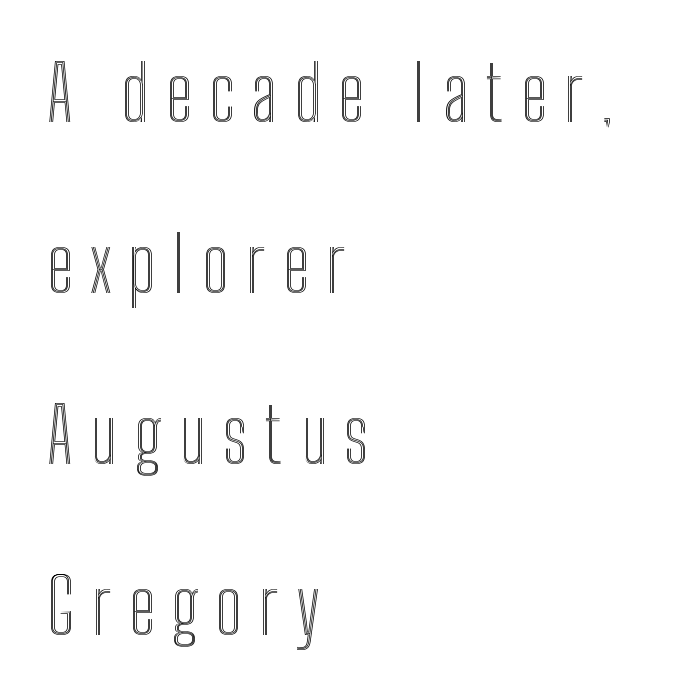
Q: Is the text italic (slanted)? A: No, it is upright.
Q: Is the text underlined? A: No.
Q: How is the paragraph aligned? A: Left-aligned.
Q: Is the spacing between letters normal or unusually wide? A: Unusually wide.
Q: Is the spacing between lines tight, normal or loose? A: Loose.
Q: Width (condensed, normal, or wide)? A: Condensed.
Q: x-height? A: Medium.
Q: Monospaced? A: No.
